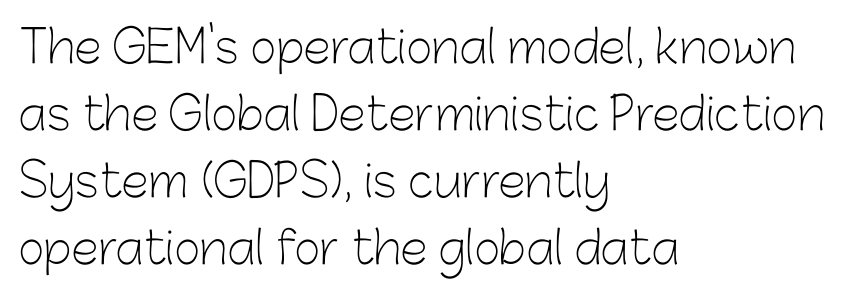
{"serif": "no", "italic": "no", "bold": "no", "weight": "light", "width": "normal", "stroke_contrast": "low", "x_height": "medium", "monospaced": "no", "underline": "no", "align": "left", "line_spacing": "normal", "line_spacing_ratio": 1.49, "letter_spacing": "normal", "letter_spacing_em": 0.0, "glyph_px": 45}
